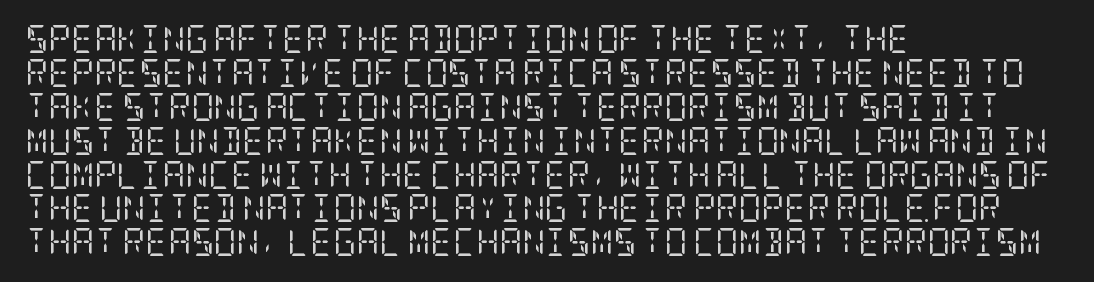
{"serif": "yes", "italic": "no", "bold": "no", "weight": "regular", "width": "condensed", "stroke_contrast": "low", "x_height": "large", "underline": "no", "align": "left", "line_spacing_ratio": 1.21, "letter_spacing": "normal", "letter_spacing_em": 0.0, "glyph_px": 28}
